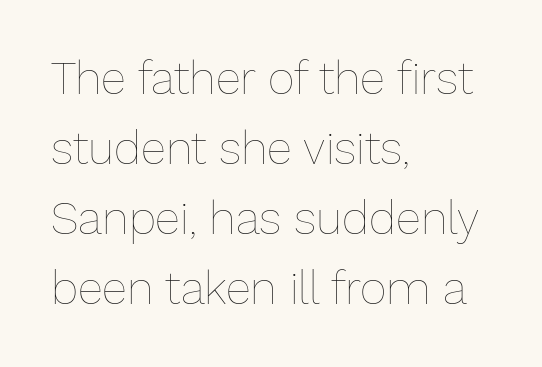
Q: Is the text bold? A: No.
Q: Is the text italic (slanted)? A: No, it is upright.
Q: Is the text underlined? A: No.
Q: How is the paragraph aligned? A: Left-aligned.
Q: Is the spacing between letters normal or unusually wide? A: Normal.
Q: Is the spacing between lines tight, normal or loose? A: Normal.
Q: Width (condensed, normal, or wide)? A: Normal.
Q: Stroke contrast? A: Low.
Q: x-height? A: Medium.
Q: Monospaced? A: No.
